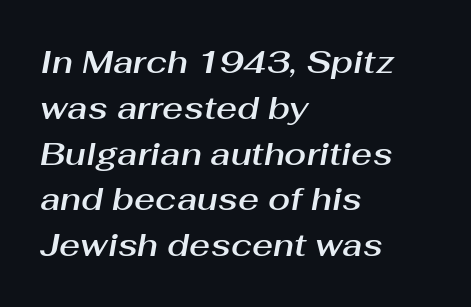
The image shows 32 px text type, italic (leaning right); set left-aligned, normal line spacing (1.43x), normal letter spacing, not underlined; medium stroke contrast and a medium x-height.
